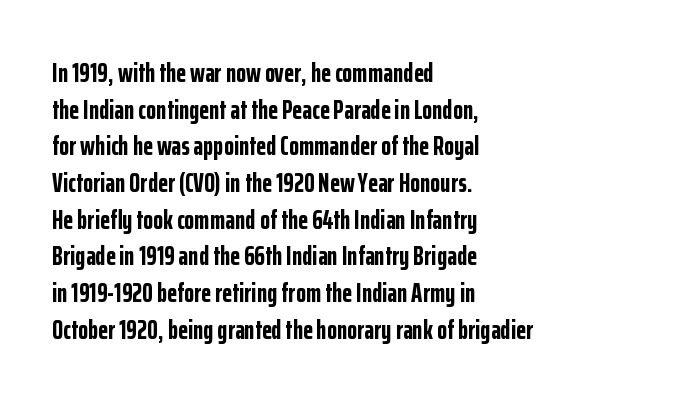
Q: Is the text bold? A: Yes.
Q: Is the text italic (slanted)? A: No, it is upright.
Q: Is the text underlined? A: No.
Q: How is the paragraph aligned? A: Left-aligned.
Q: Is the spacing between letters normal or unusually wide? A: Normal.
Q: Is the spacing between lines tight, normal or loose? A: Normal.
